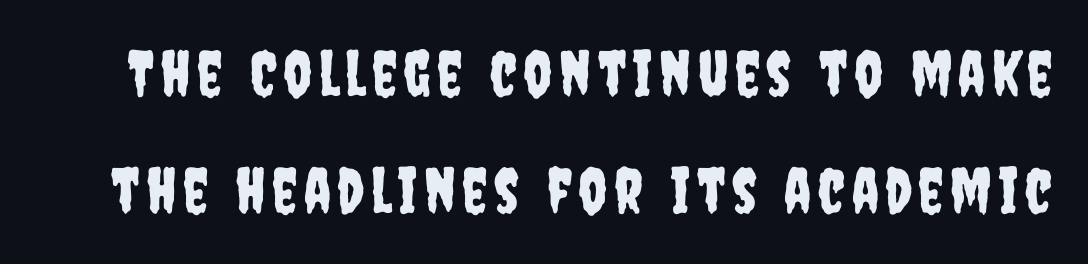
Check under the words: just untouched page. The face used here is proportionally spaced, like ordinary book or web type. Letterform terminals end flat and unadorned throughout the passage. The axis of the letterforms is exactly vertical.
